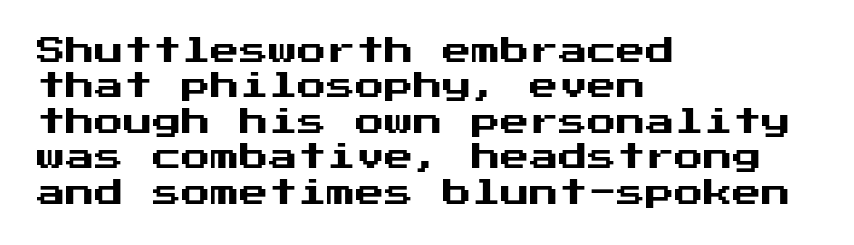
{"serif": "no", "italic": "no", "width": "normal", "stroke_contrast": "medium", "x_height": "medium", "underline": "no", "align": "left", "line_spacing_ratio": 1.22, "letter_spacing": "normal", "letter_spacing_em": 0.0, "glyph_px": 29}
